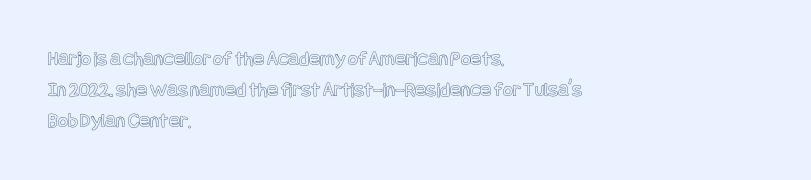
The image shows 21 px text type, upright; set left-aligned, normal line spacing (1.47x), normal letter spacing, not underlined.
